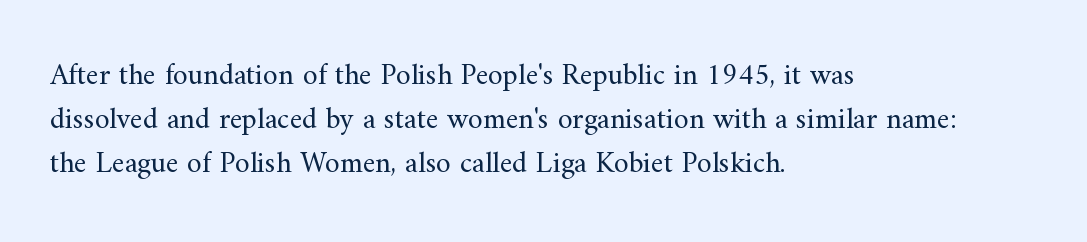
{"serif": "yes", "italic": "no", "bold": "no", "weight": "regular", "width": "normal", "stroke_contrast": "medium", "x_height": "small", "monospaced": "no", "underline": "no", "align": "left", "line_spacing": "normal", "line_spacing_ratio": 1.46, "letter_spacing": "normal", "letter_spacing_em": 0.0, "glyph_px": 30}
